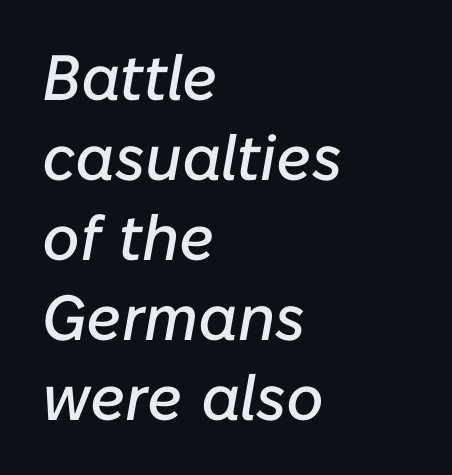
Q: Is the text italic (slanted)? A: Yes, it leans right by about 10 degrees.
Q: Is the text underlined? A: No.
Q: How is the paragraph aligned? A: Left-aligned.
Q: Is the spacing between letters normal or unusually wide? A: Normal.
Q: Is the spacing between lines tight, normal or loose? A: Normal.
Q: Width (condensed, normal, or wide)? A: Normal.
Q: Stroke contrast? A: Low.
Q: x-height? A: Medium.
Q: Monospaced? A: No.
